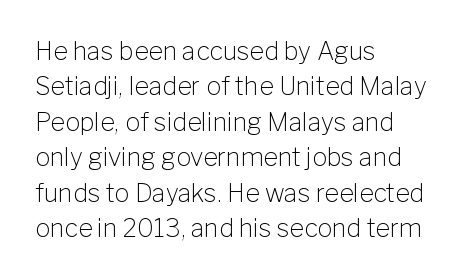
Plain, unruled lines of type. Is the type heavy? It reads as light-to-regular instead. Interline gaps are of average width in this sample. In terms of posture, this sample is upright. These lines are set flush left with a ragged right edge. Nothing unusual about the tracking: characters are spaced as the font intends.
